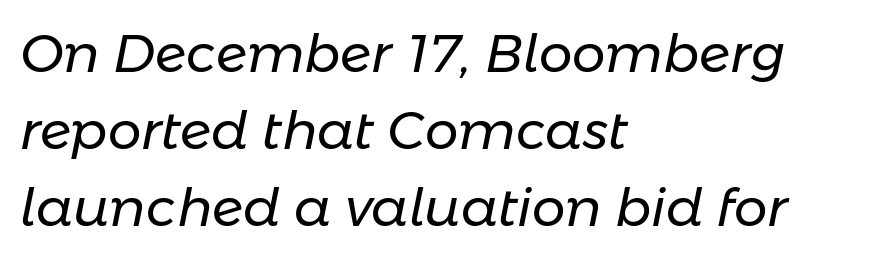
Q: Is the text bold? A: No.
Q: Is the text italic (slanted)? A: Yes, it leans right by about 11 degrees.
Q: Is the text underlined? A: No.
Q: How is the paragraph aligned? A: Left-aligned.
Q: Is the spacing between letters normal or unusually wide? A: Normal.
Q: Is the spacing between lines tight, normal or loose? A: Normal.
Q: Width (condensed, normal, or wide)? A: Normal.
Q: Stroke contrast? A: Low.
Q: x-height? A: Medium.
Q: Monospaced? A: No.
